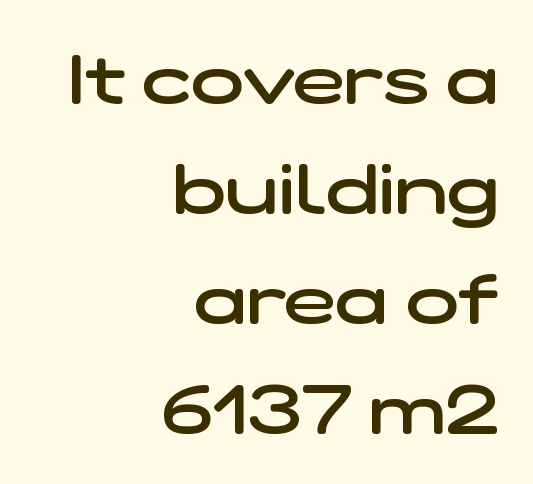
The image shows 70 px semibold, wide sans-serif type; set right-aligned, normal line spacing (1.57x), normal letter spacing, not underlined; low stroke contrast and a medium x-height.
